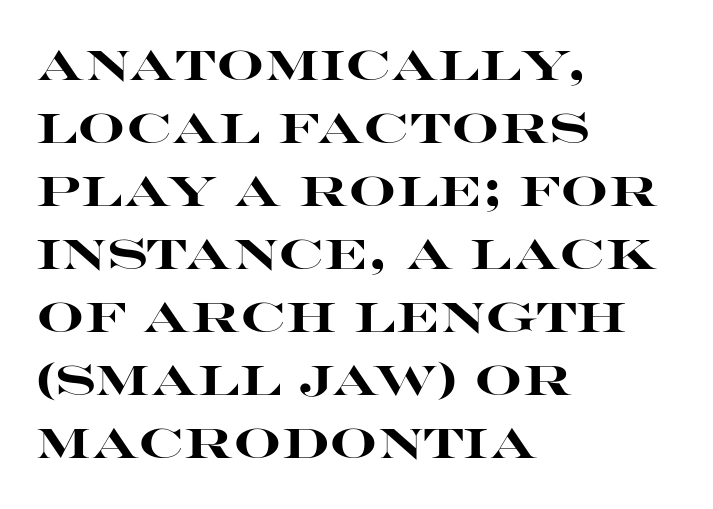
{"italic": "no", "bold": "yes", "weight": "heavy", "width": "wide", "stroke_contrast": "high", "x_height": "large", "monospaced": "no", "underline": "no", "align": "left", "line_spacing": "normal", "line_spacing_ratio": 1.5, "letter_spacing": "normal", "letter_spacing_em": 0.0, "glyph_px": 42}
